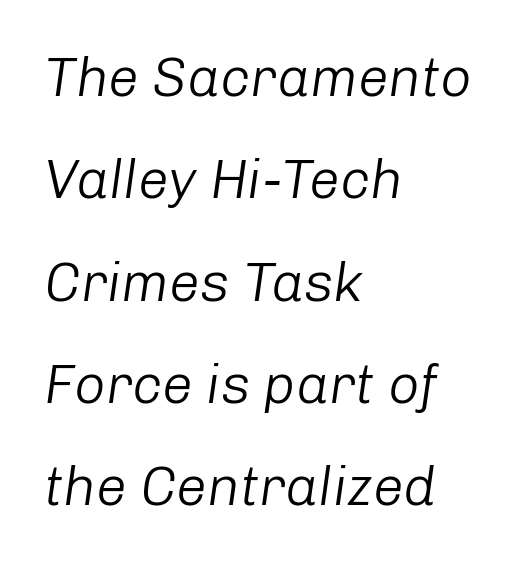
The font's italic variant was chosen for this text. Letters have the restrained weight of plain body copy at most. Plain, unruled lines of type. Horizontal alignment here is leftward, the default for most running prose. Varying glyph widths throughout — classic text-font behaviour. You could call the tracking neutral — neither tight nor loose.
